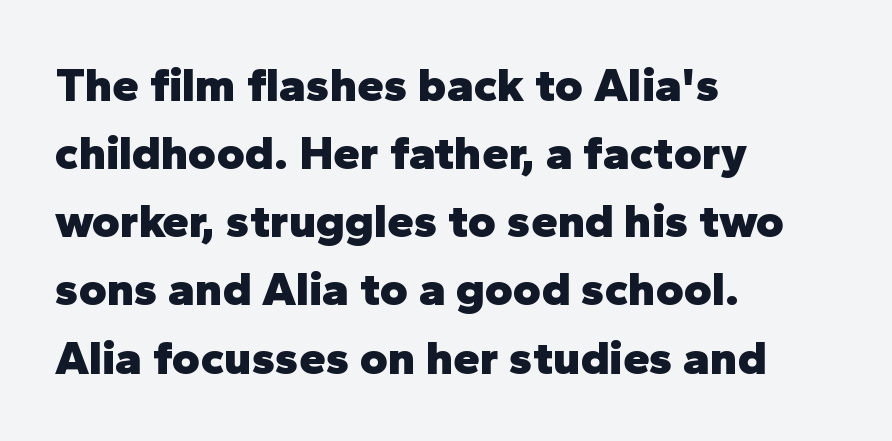
{"serif": "no", "italic": "no", "bold": "yes", "weight": "heavy", "width": "normal", "stroke_contrast": "low", "x_height": "medium", "monospaced": "no", "underline": "no", "align": "left", "line_spacing": "normal", "line_spacing_ratio": 1.42, "letter_spacing": "normal", "letter_spacing_em": 0.0, "glyph_px": 48}
